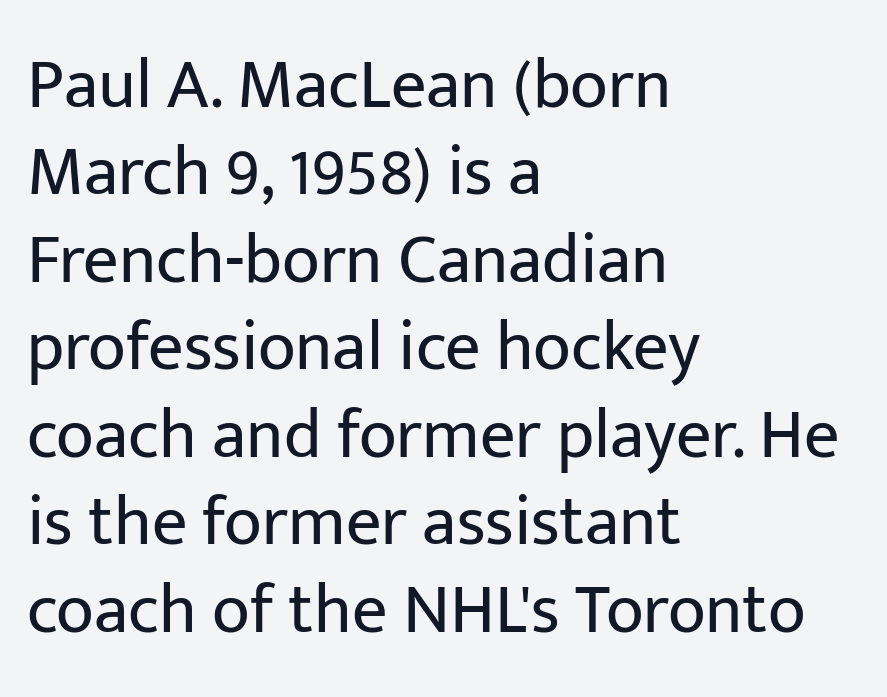
The image shows 70 px regular-weight sans-serif type, upright; set left-aligned, normal line spacing (1.25x), normal letter spacing, not underlined; low stroke contrast and a medium x-height.
